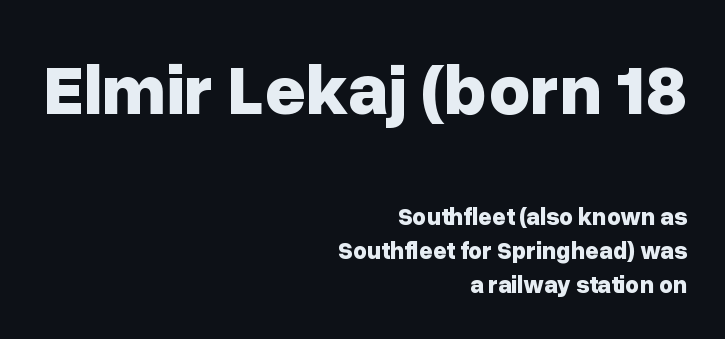
Q: Is the text bold? A: Yes.
Q: Is the text italic (slanted)? A: No, it is upright.
Q: Is the typeface a serif or a sans-serif typeface? A: Sans-serif.
Q: Is the text underlined? A: No.
Q: How is the paragraph aligned? A: Right-aligned.
Q: Is the spacing between letters normal or unusually wide? A: Normal.
Q: Is the spacing between lines tight, normal or loose? A: Normal.
Q: Which block of text is set in a larger size, the first (top) or the second (bottom)? A: The first (top) one.
Q: Width (condensed, normal, or wide)? A: Normal.
Q: Stroke contrast? A: Low.
Q: x-height? A: Medium.
Q: Monospaced? A: No.
